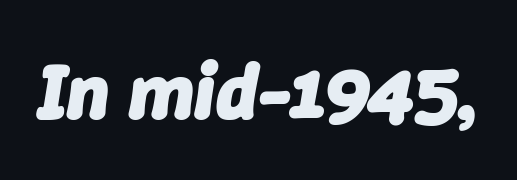
Q: Is the text bold? A: Yes.
Q: Is the text italic (slanted)? A: Yes, it leans right by about 9 degrees.
Q: Is the text underlined? A: No.
Q: Is the spacing between letters normal or unusually wide? A: Normal.
Q: Width (condensed, normal, or wide)? A: Normal.
Q: Stroke contrast? A: Low.
Q: x-height? A: Medium.
Q: Monospaced? A: No.
